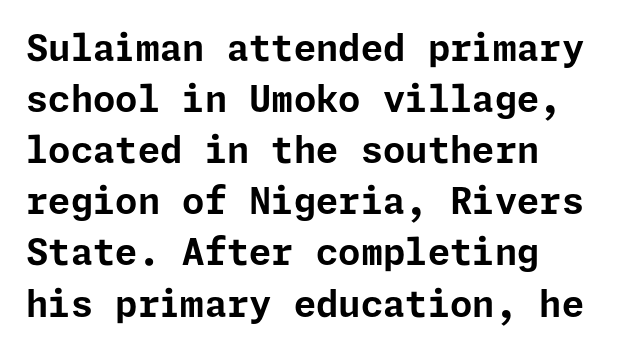
The letters sit at their default tracking, neither squeezed nor spread. This sample keeps an unexceptional amount of space between lines. Grotesque or geometric, the face here clearly has no serifs. Quick note: underline off.
